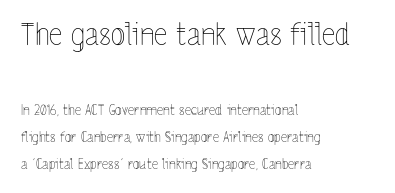
{"italic": "no", "bold": "no", "weight": "thin", "width": "condensed", "x_height": "medium", "monospaced": "no", "underline": "no", "align": "left", "line_spacing": "loose", "line_spacing_ratio": 1.93, "letter_spacing": "normal", "letter_spacing_em": 0.0, "larger_block": "first", "size_ratio": 2.14, "glyph_px": 30}
